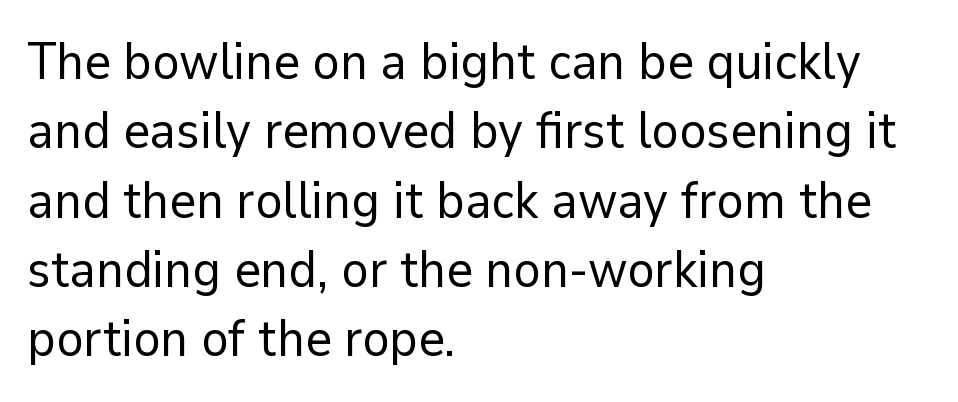
This is sans-serif lettering, the kind often seen on screens and signage. There is no visible air inserted between adjacent glyphs. Vertically, the passage feels balanced, rows spaced as you'd expect. Do the letters lean? They stand straight. Clear beneath every line of the passage.
